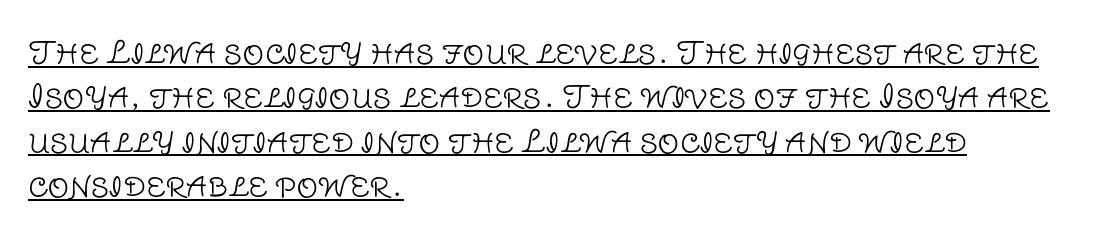
Q: Is the text bold? A: No.
Q: Is the text italic (slanted)? A: Yes.
Q: Is the typeface a serif or a sans-serif typeface? A: Sans-serif.
Q: Is the text underlined? A: Yes.
Q: How is the paragraph aligned? A: Left-aligned.
Q: Is the spacing between letters normal or unusually wide? A: Normal.
Q: Is the spacing between lines tight, normal or loose? A: Normal.
Q: Width (condensed, normal, or wide)? A: Normal.
Q: Stroke contrast? A: Low.
Q: x-height? A: Large.
Q: Monospaced? A: No.
